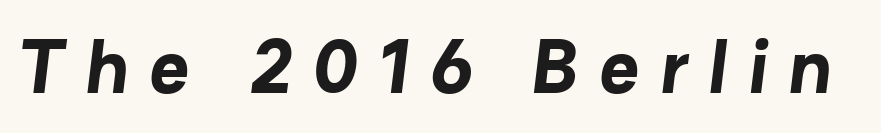
Q: Is the text bold? A: Yes.
Q: Is the typeface a serif or a sans-serif typeface? A: Sans-serif.
Q: Is the text underlined? A: No.
Q: Is the spacing between letters normal or unusually wide? A: Unusually wide.
Q: Width (condensed, normal, or wide)? A: Normal.
Q: Stroke contrast? A: Low.
Q: x-height? A: Medium.
Q: Monospaced? A: No.
